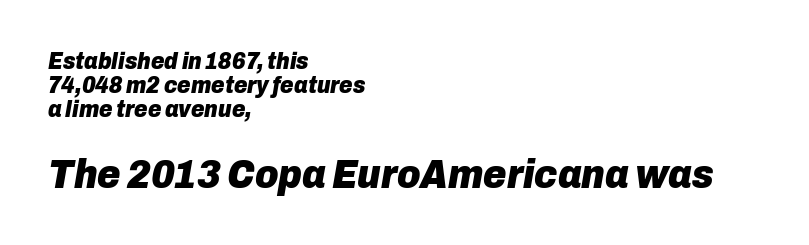
What stands out about the letter spacing? Nothing — it is the standard amount. This block would grow much taller if given ordinary leading; it's compressed now. Size contrast runs from small at the top to large at the bottom. The glyphs are unaccompanied by any horizontal stroke below them.
